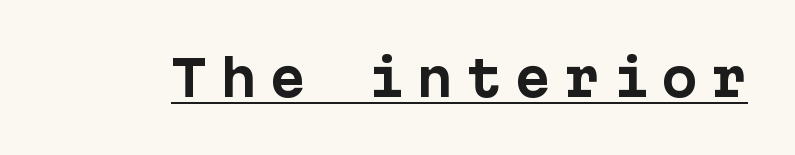
Q: Is the text bold? A: Yes.
Q: Is the text italic (slanted)? A: No, it is upright.
Q: Is the typeface a serif or a sans-serif typeface? A: Sans-serif.
Q: Is the text underlined? A: Yes.
Q: Is the spacing between letters normal or unusually wide? A: Unusually wide.
Q: Width (condensed, normal, or wide)? A: Normal.
Q: Stroke contrast? A: Low.
Q: x-height? A: Medium.
Q: Monospaced? A: Yes.
